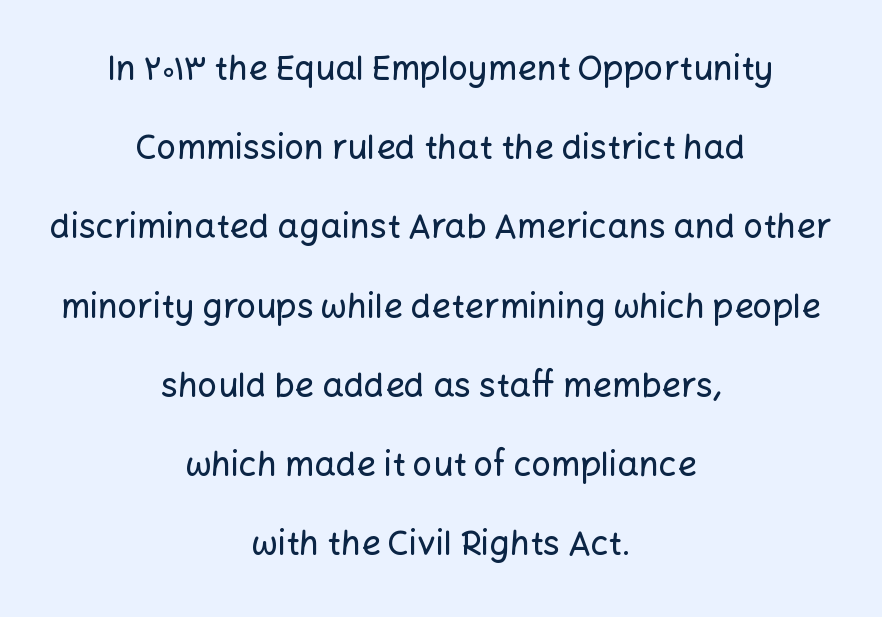
A sans-serif font was chosen for this passage. The tracking reads as untouched default to a designer's eye. Where is the straight margin? There isn't one; the lines are centered. Do the characters align in a grid? No, the font is proportional. Does the lettering tilt? It doesn't — this is upright. The rendering uses a large line-height, opening up the rows.
